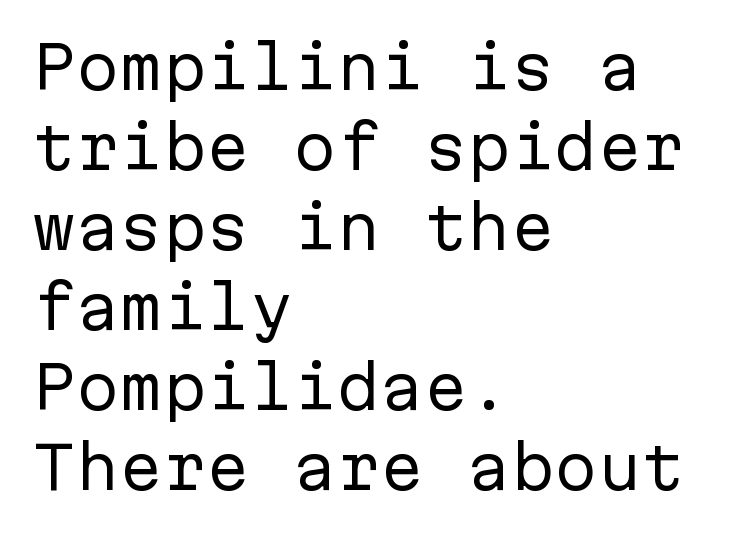
Check the space under the baseline: it is left empty. How would I describe the line gaps? Plain and ordinary. Type style note: lacks serifs. Standard letterfit; no display-style spreading of the glyphs. A typesetter would mark this as roman, not italic.
